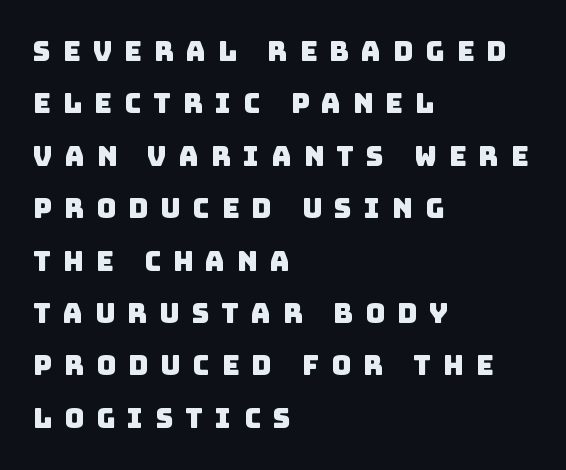
{"underline": "no", "align": "left", "line_spacing": "loose", "line_spacing_ratio": 1.94, "letter_spacing": "wide", "letter_spacing_em": 0.45, "glyph_px": 27}
